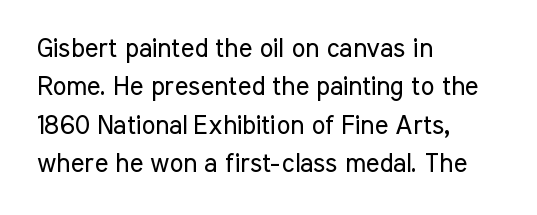
Q: Is the text bold? A: No.
Q: Is the text italic (slanted)? A: No, it is upright.
Q: Is the text underlined? A: No.
Q: How is the paragraph aligned? A: Left-aligned.
Q: Is the spacing between letters normal or unusually wide? A: Normal.
Q: Is the spacing between lines tight, normal or loose? A: Normal.
